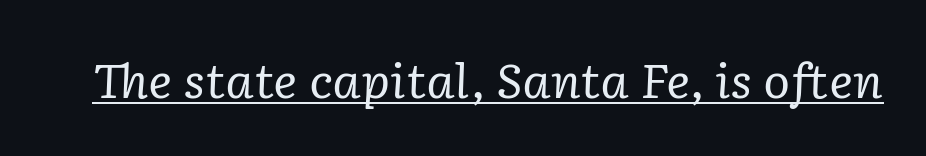
The image shows 46 px regular-weight serif type, italic (leaning right); set normal letter spacing, underlined; low stroke contrast and a medium x-height.
